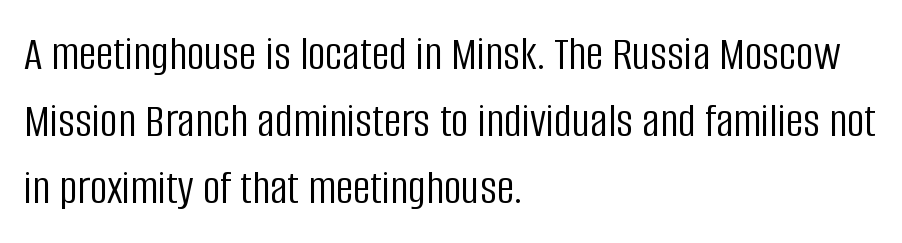
Q: Is the text bold? A: No.
Q: Is the text italic (slanted)? A: No, it is upright.
Q: Is the typeface a serif or a sans-serif typeface? A: Sans-serif.
Q: Is the text underlined? A: No.
Q: How is the paragraph aligned? A: Left-aligned.
Q: Is the spacing between letters normal or unusually wide? A: Normal.
Q: Is the spacing between lines tight, normal or loose? A: Normal.
Q: Width (condensed, normal, or wide)? A: Condensed.
Q: Stroke contrast? A: Low.
Q: x-height? A: Large.
Q: Monospaced? A: No.
